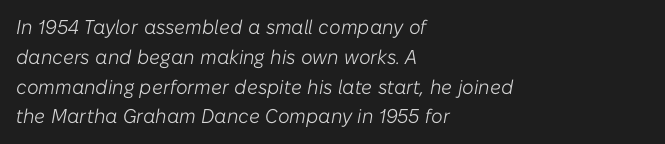
{"italic": "yes", "lean": "right", "slant_degrees": 10, "bold": "no", "underline": "no", "align": "left", "line_spacing": "normal", "line_spacing_ratio": 1.49, "letter_spacing": "normal", "letter_spacing_em": 0.0, "glyph_px": 20}
